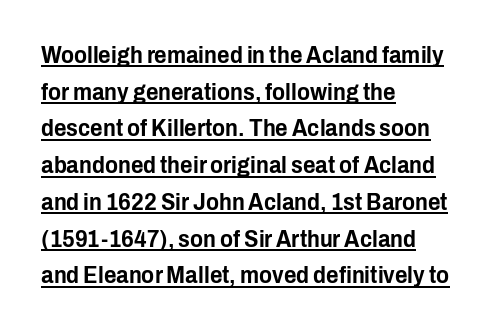
The image shows 24 px text type, upright; set left-aligned, normal line spacing (1.53x), normal letter spacing, underlined.
